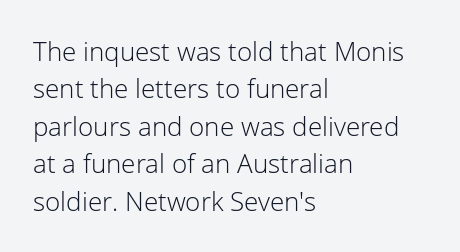
{"italic": "no", "bold": "no", "underline": "no", "align": "left", "line_spacing": "normal", "line_spacing_ratio": 1.44, "letter_spacing": "normal", "letter_spacing_em": 0.0, "glyph_px": 26}
